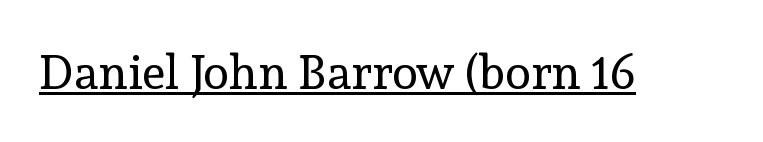
Q: Is the text bold? A: No.
Q: Is the text italic (slanted)? A: No, it is upright.
Q: Is the typeface a serif or a sans-serif typeface? A: Serif.
Q: Is the text underlined? A: Yes.
Q: Is the spacing between letters normal or unusually wide? A: Normal.
Q: Width (condensed, normal, or wide)? A: Normal.
Q: x-height? A: Medium.
Q: Monospaced? A: No.
